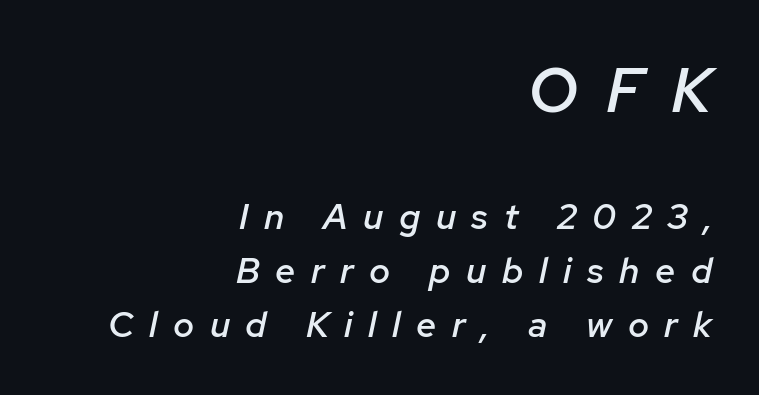
The image shows 63 px semibold type, italic (leaning right); set right-aligned, normal line spacing (1.5x), unusually wide letter spacing (+0.43 em), not underlined; the first (top) block is 1.75x larger; low stroke contrast and a medium x-height.
